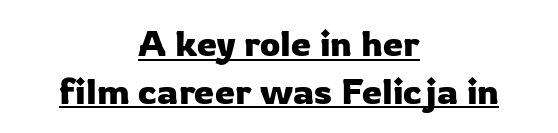
Q: Is the text italic (slanted)? A: No, it is upright.
Q: Is the typeface a serif or a sans-serif typeface? A: Sans-serif.
Q: Is the text underlined? A: Yes.
Q: How is the paragraph aligned? A: Centered.
Q: Is the spacing between letters normal or unusually wide? A: Normal.
Q: Is the spacing between lines tight, normal or loose? A: Normal.
Q: Width (condensed, normal, or wide)? A: Normal.
Q: Stroke contrast? A: Low.
Q: x-height? A: Medium.
Q: Monospaced? A: No.
